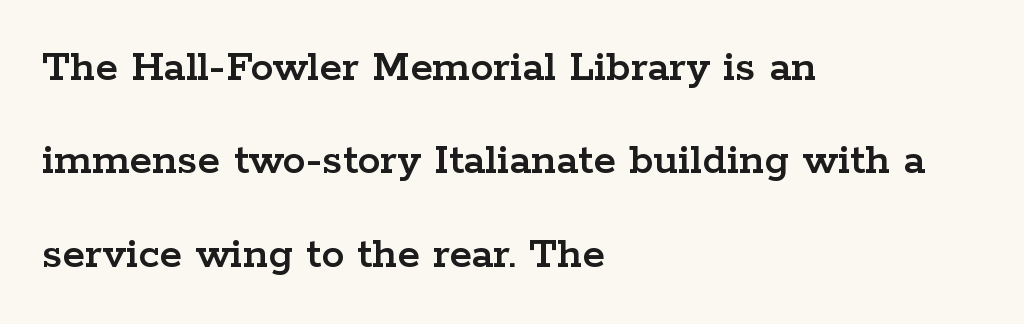
The image shows 46 px wide serif type, upright; set left-aligned, loose line spacing (2.03x), normal letter spacing, not underlined; low stroke contrast and a medium x-height.
